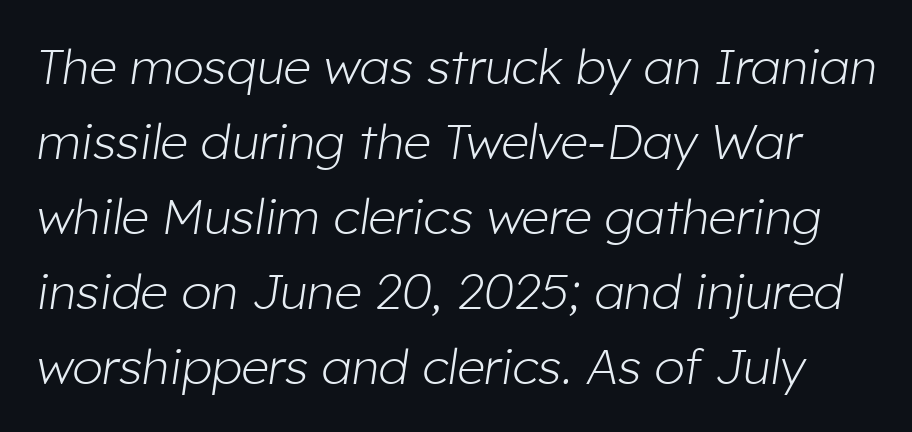
Plain, unruled lines of type. The font is comparable to plain body text, perhaps lighter. How would I describe the line gaps? Plain and ordinary. The rendering keeps characters at their native spacing. An italicized treatment has been applied to the whole sample.
